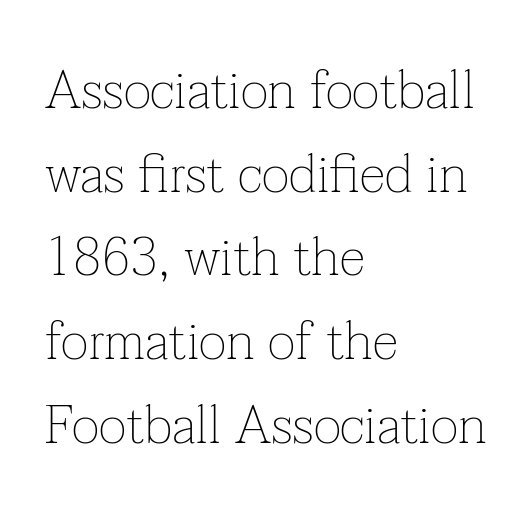
{"serif": "yes", "italic": "no", "bold": "no", "weight": "thin", "width": "normal", "stroke_contrast": "low", "x_height": "medium", "monospaced": "no", "underline": "no", "align": "left", "line_spacing": "normal", "line_spacing_ratio": 1.58, "letter_spacing": "normal", "letter_spacing_em": 0.0, "glyph_px": 53}
